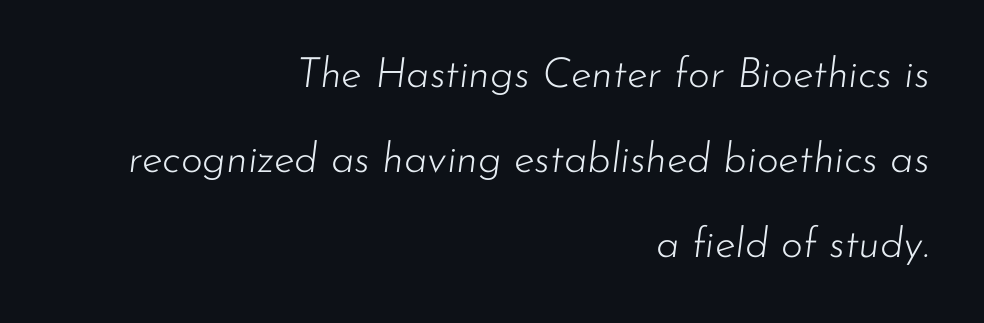
{"italic": "yes", "lean": "right", "slant_degrees": 7, "bold": "no", "weight": "light", "width": "normal", "stroke_contrast": "low", "x_height": "small", "monospaced": "no", "underline": "no", "align": "right", "line_spacing": "loose", "line_spacing_ratio": 2.02, "letter_spacing": "normal", "letter_spacing_em": 0.0, "glyph_px": 42}
